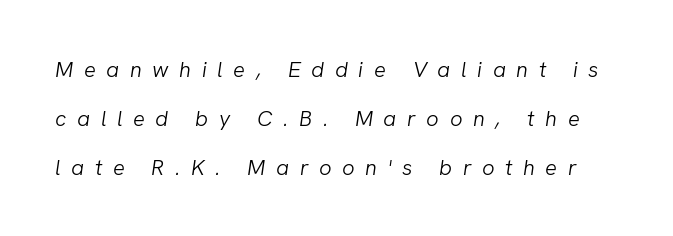
The image shows 22 px text type, italic (leaning right); set loose line spacing (2.22x), unusually wide letter spacing (+0.48 em), not underlined.
